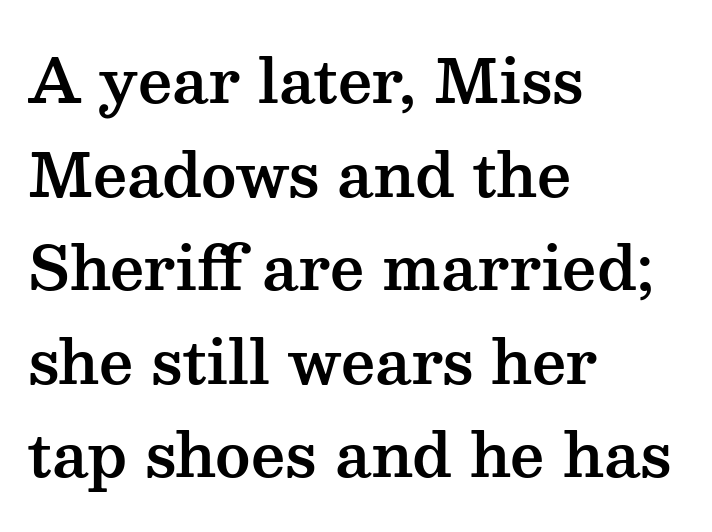
{"serif": "yes", "italic": "no", "width": "wide", "stroke_contrast": "medium", "x_height": "medium", "monospaced": "no", "underline": "no", "align": "left", "line_spacing": "normal", "line_spacing_ratio": 1.56, "letter_spacing": "normal", "letter_spacing_em": 0.0, "glyph_px": 60}
